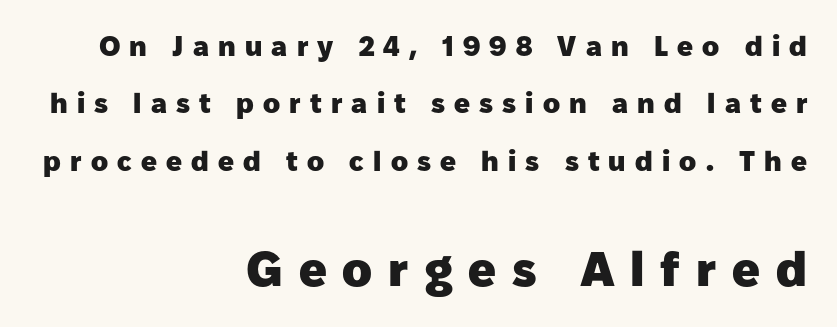
Do the characters align in a grid? No, the font is proportional. Posture: upright roman. Descenders are the only things crossing below the line. In terms of letterform style, serifs are entirely absent. Weight: bold. The tracking reads as deliberately expanded to a designer's eye.
